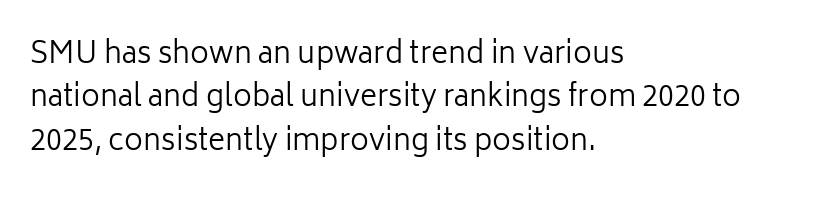
The image shows 29 px regular-weight sans-serif type, upright; set left-aligned, normal line spacing (1.5x), normal letter spacing, not underlined; low stroke contrast and a medium x-height.
